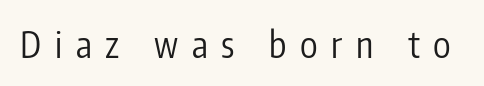
Upright lettering throughout. Unmarked baselines from the first word to the last. This sample has the flowing, uneven cadence of proportional lettering. Stroke terminals: plain, sans-serif. Compared with typical body copy, the letter spacing here is much looser. On a weight scale, this lands at 450 or below.
